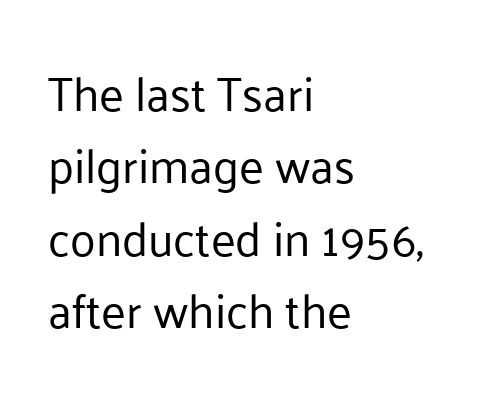
The image shows 47 px regular-weight sans-serif type, upright; set left-aligned, normal line spacing (1.54x), normal letter spacing, not underlined; low stroke contrast and a medium x-height.
